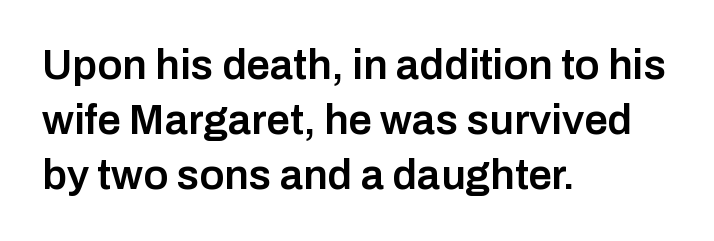
Q: Is the text bold? A: Semi-bold.
Q: Is the text italic (slanted)? A: No, it is upright.
Q: Is the typeface a serif or a sans-serif typeface? A: Sans-serif.
Q: Is the text underlined? A: No.
Q: How is the paragraph aligned? A: Left-aligned.
Q: Is the spacing between letters normal or unusually wide? A: Normal.
Q: Is the spacing between lines tight, normal or loose? A: Normal.
Q: Width (condensed, normal, or wide)? A: Normal.
Q: Stroke contrast? A: Low.
Q: x-height? A: Medium.
Q: Monospaced? A: No.
